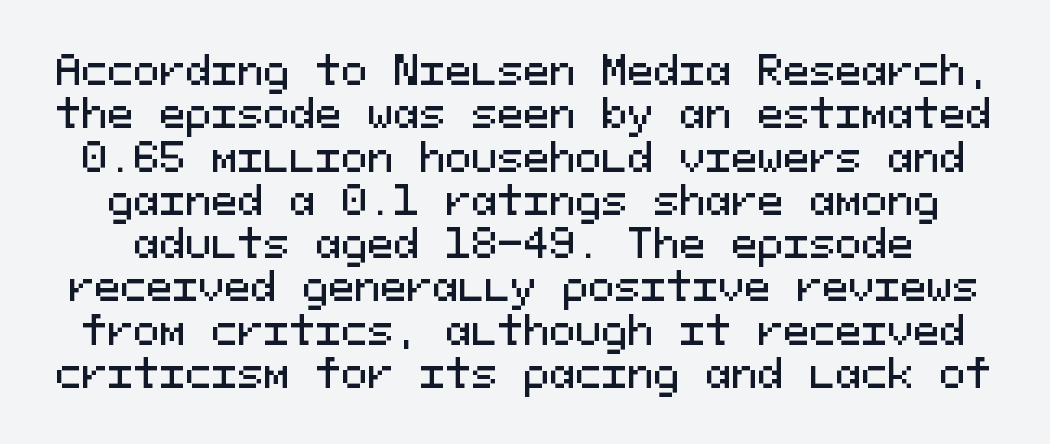
Every character here occupies the same horizontal width, giving the sample a typewriter-like rhythm. Nothing unusual about the tracking: characters are spaced as the font intends. Descender tails drop into unmarked territory. Italic? Not at all — the glyphs are vertical. Line spacing here is tight. In terms of letterform style, serifs are entirely absent.
